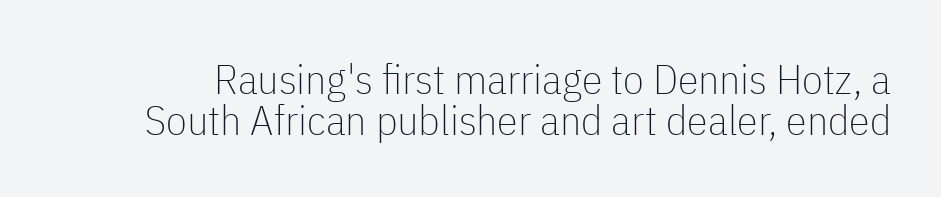
Q: Is the text bold? A: No.
Q: Is the text italic (slanted)? A: No, it is upright.
Q: Is the typeface a serif or a sans-serif typeface? A: Sans-serif.
Q: Is the text underlined? A: No.
Q: Is the spacing between letters normal or unusually wide? A: Normal.
Q: Is the spacing between lines tight, normal or loose? A: Tight.
Q: Width (condensed, normal, or wide)? A: Condensed.
Q: Stroke contrast? A: Low.
Q: x-height? A: Medium.
Q: Monospaced? A: No.
